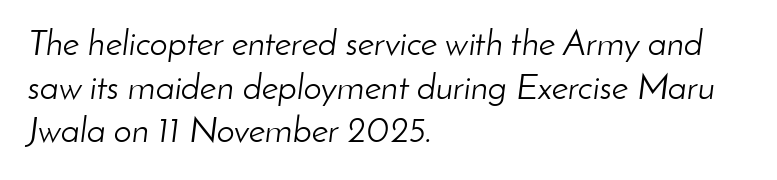
Q: Is the text bold? A: No.
Q: Is the text italic (slanted)? A: Yes, it leans right by about 8 degrees.
Q: Is the text underlined? A: No.
Q: How is the paragraph aligned? A: Left-aligned.
Q: Is the spacing between letters normal or unusually wide? A: Normal.
Q: Width (condensed, normal, or wide)? A: Normal.
Q: Stroke contrast? A: Low.
Q: x-height? A: Small.
Q: Monospaced? A: No.
